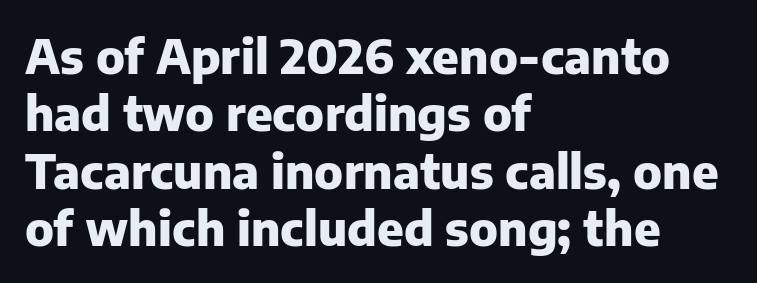
The image shows 47 px heavy sans-serif type, upright; set left-aligned, line spacing 1.22x, normal letter spacing, not underlined; low stroke contrast and a medium x-height.
